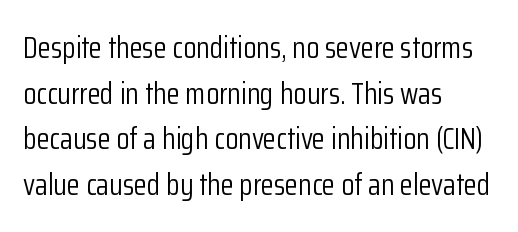
Q: Is the text bold? A: No.
Q: Is the text italic (slanted)? A: No, it is upright.
Q: Is the typeface a serif or a sans-serif typeface? A: Sans-serif.
Q: Is the text underlined? A: No.
Q: How is the paragraph aligned? A: Left-aligned.
Q: Is the spacing between letters normal or unusually wide? A: Normal.
Q: Is the spacing between lines tight, normal or loose? A: Normal.
Q: Width (condensed, normal, or wide)? A: Condensed.
Q: Stroke contrast? A: Low.
Q: x-height? A: Medium.
Q: Monospaced? A: No.
